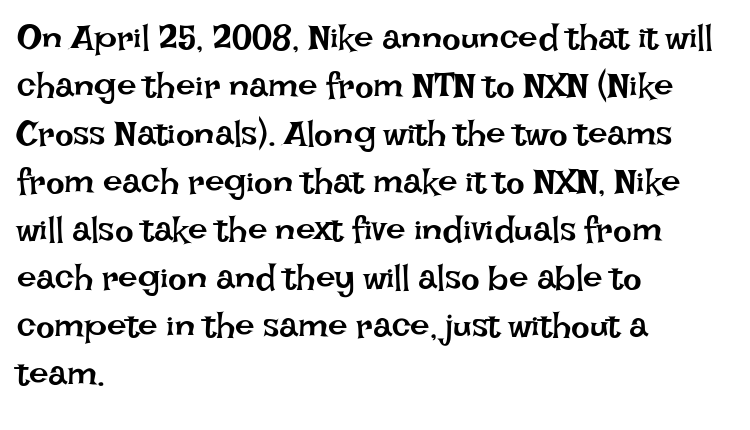
The passage shown is not underscored anywhere. The letters look calm and open, with moderate or lighter stems. Short note: letters normally spaced. The passage shown stacks its lines at a standard gap. Spacing verdict: proportional, widths tailored to each character.
